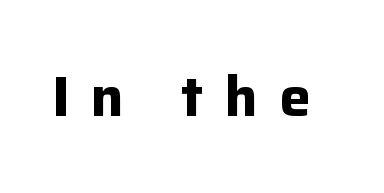
The image shows 56 px bold sans-serif type, upright; set unusually wide letter spacing (+0.38 em), not underlined; low stroke contrast and a medium x-height.
